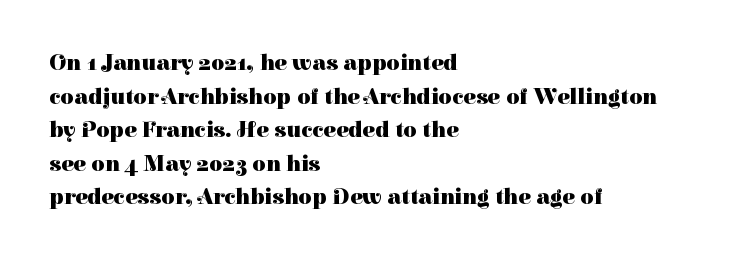
Each line starts at the same left margin while the right side varies. One glance says typical: line gaps are just what's usual. Nope, not italic — everything's standing straight. Plenty of ink on the page — the face is bold.
